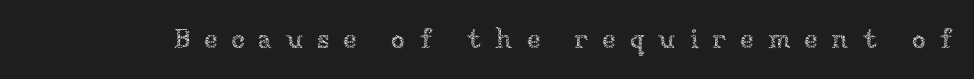
Q: Is the text bold? A: No.
Q: Is the text italic (slanted)? A: No, it is upright.
Q: Is the text underlined? A: No.
Q: Is the spacing between letters normal or unusually wide? A: Unusually wide.
Q: Width (condensed, normal, or wide)? A: Normal.
Q: Stroke contrast? A: Low.
Q: x-height? A: Medium.
Q: Monospaced? A: No.
